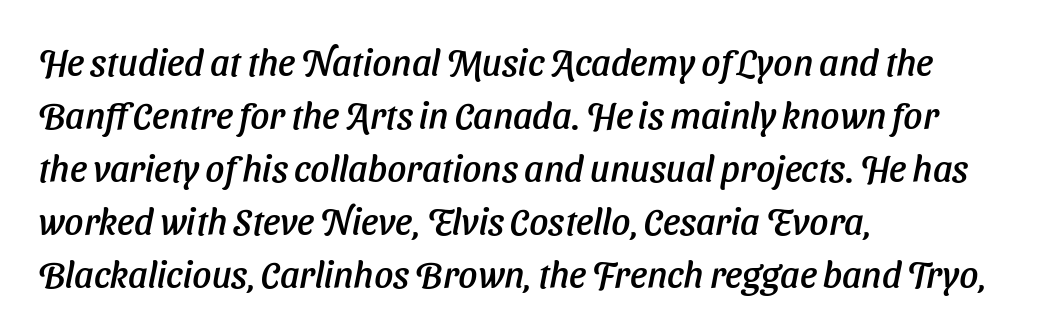
What stands out about the letter spacing? Nothing — it is the standard amount. Type without underlining. Notice how descenders clear the ascenders below comfortably — that's standard leading.
